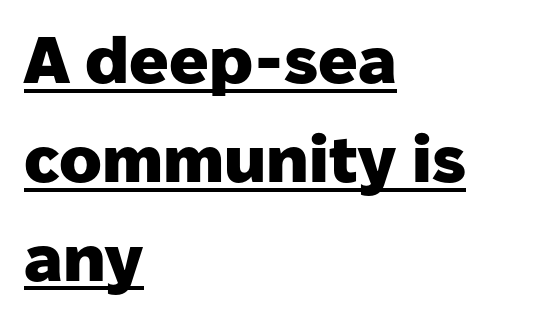
The characters look thick and weighty, a clear bold. Compared with a centered layout, this one pins lines to the left instead. Serif or sans? Sans — the stroke terminals are bare. Baseline-to-baseline distance is the conventional proportion of letter height.
